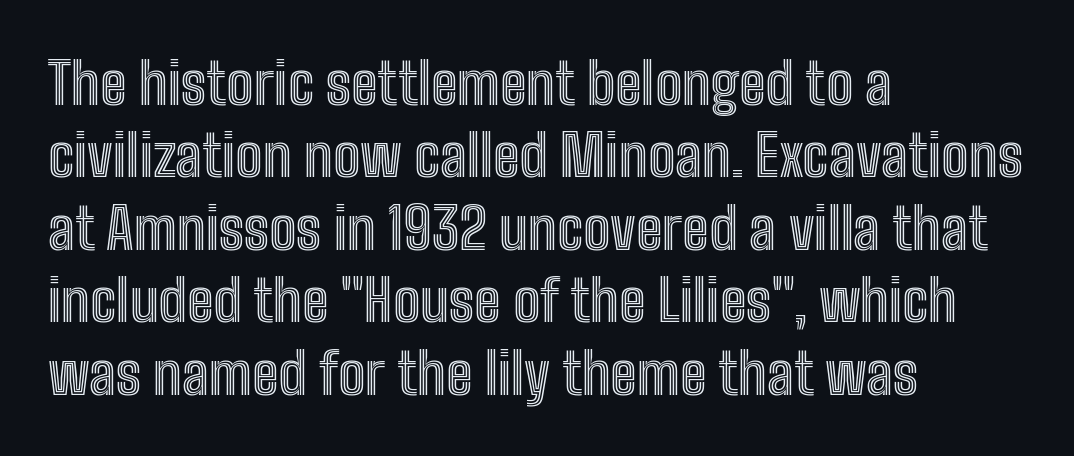
The image shows 57 px condensed type, upright; set left-aligned, normal line spacing (1.27x), normal letter spacing, not underlined; a medium x-height.
